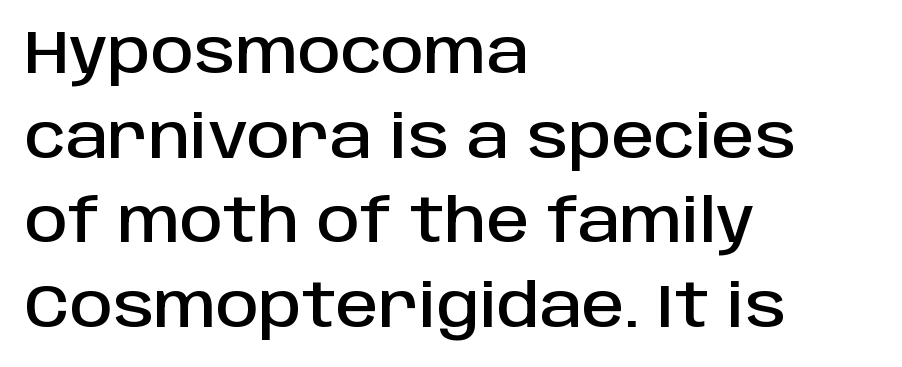
{"serif": "no", "italic": "no", "width": "normal", "stroke_contrast": "low", "x_height": "large", "monospaced": "no", "underline": "no", "align": "left", "line_spacing": "normal", "line_spacing_ratio": 1.41, "letter_spacing": "normal", "letter_spacing_em": 0.0, "glyph_px": 60}
